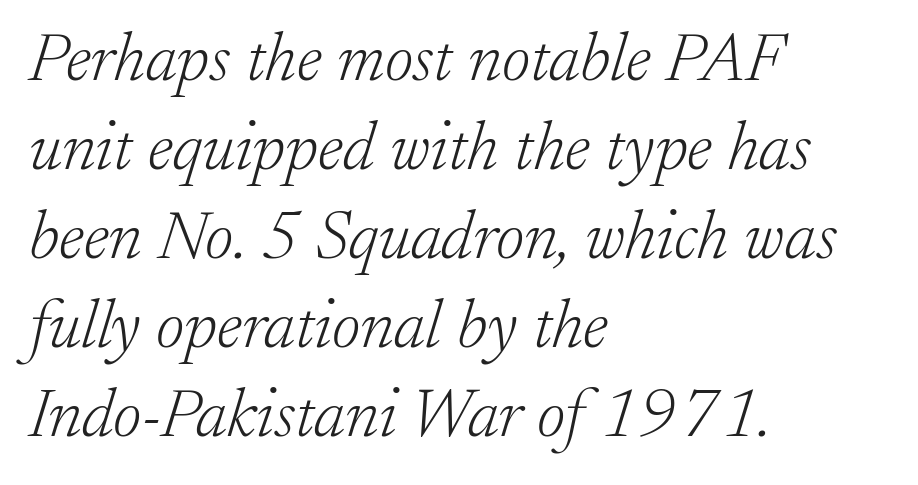
The characters are drawn with everyday or finer stroke widths. Anything drawn beneath the words? Only blank space. Are there feet on the stems? There are — it's a serif. The face used here is proportionally spaced, like ordinary book or web type. The rendering applies a slant to the glyphs.
